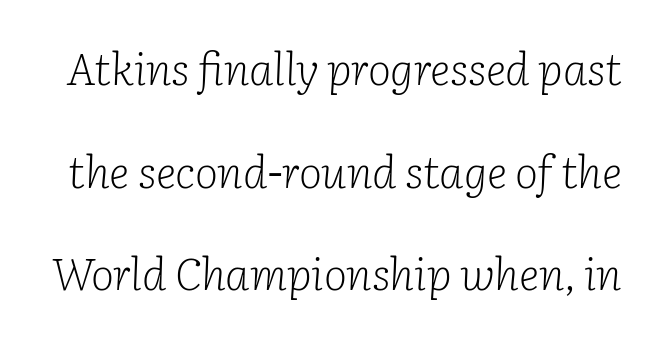
Q: Is the text bold? A: No.
Q: Is the text italic (slanted)? A: Yes, it leans right by about 2 degrees.
Q: Is the typeface a serif or a sans-serif typeface? A: Serif.
Q: Is the text underlined? A: No.
Q: Is the spacing between letters normal or unusually wide? A: Normal.
Q: Is the spacing between lines tight, normal or loose? A: Loose.
Q: Width (condensed, normal, or wide)? A: Normal.
Q: Stroke contrast? A: Low.
Q: x-height? A: Medium.
Q: Monospaced? A: No.
